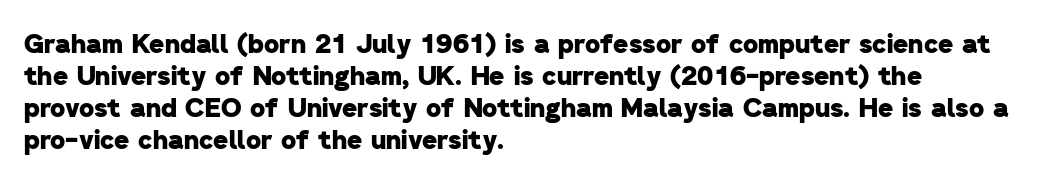
{"bold": "yes", "underline": "no", "align": "left", "line_spacing_ratio": 1.23, "letter_spacing": "normal", "letter_spacing_em": 0.0, "glyph_px": 26}
